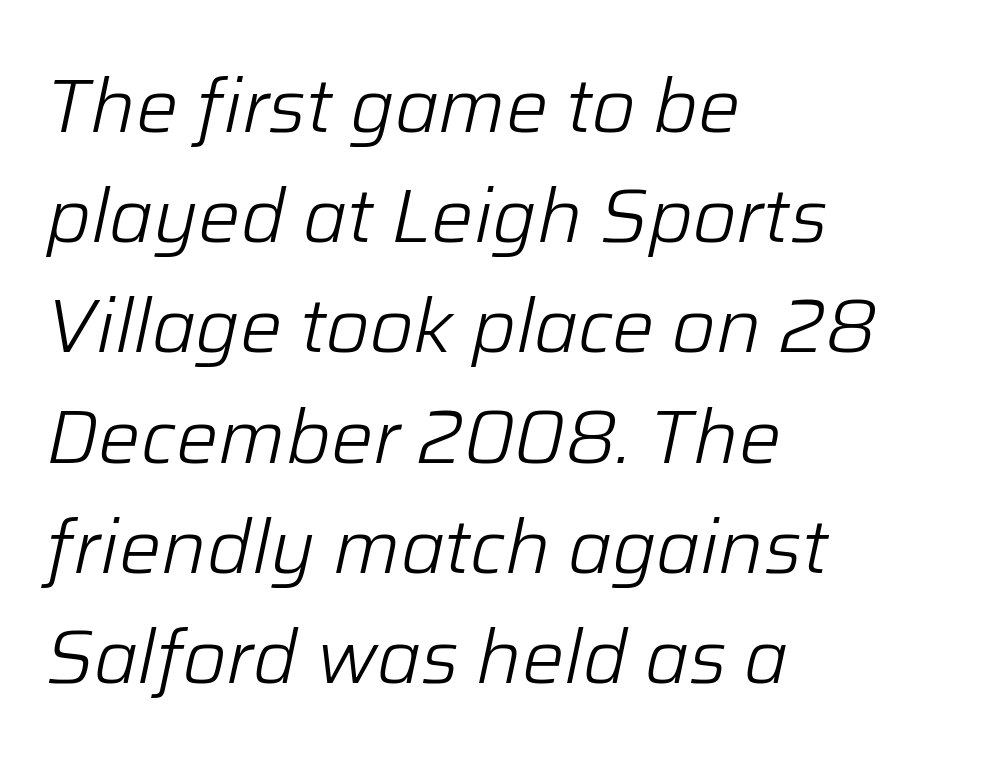
Stroke mass is kept to a normal reading level or below. This sample uses plain, unmodified letter spacing. Character widths vary here, with narrow letters taking less room than wide ones. Rows of type keep a routine distance in the vertical direction. The rendering anchors every line to the left-hand side. Looking at the ascenders, they clearly lean.
